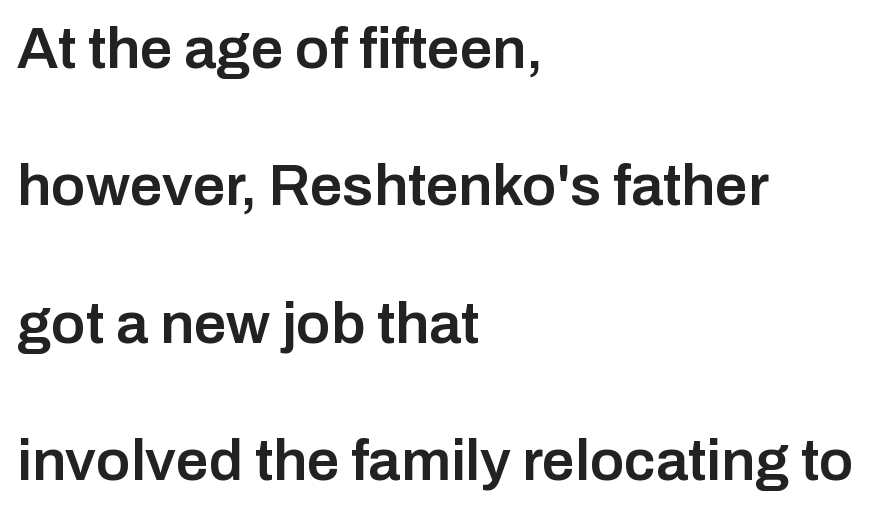
The image shows 58 px semibold sans-serif type, upright; set left-aligned, loose line spacing (2.37x), normal letter spacing, not underlined; low stroke contrast and a medium x-height.
